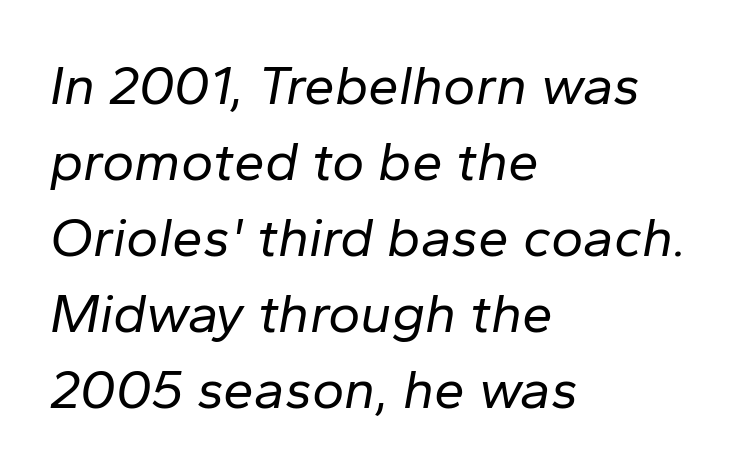
{"italic": "yes", "lean": "right", "slant_degrees": 10, "bold": "no", "weight": "regular", "width": "normal", "stroke_contrast": "low", "x_height": "medium", "monospaced": "no", "underline": "no", "align": "left", "line_spacing": "normal", "line_spacing_ratio": 1.38, "letter_spacing": "normal", "letter_spacing_em": 0.0, "glyph_px": 55}
